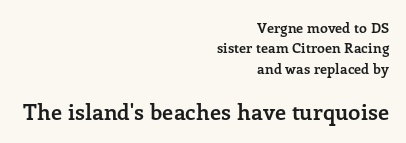
{"italic": "no", "bold": "yes", "underline": "no", "align": "right", "line_spacing": "normal", "line_spacing_ratio": 1.46, "letter_spacing": "normal", "letter_spacing_em": 0.0, "larger_block": "second", "size_ratio": 1.57, "glyph_px": 22}
